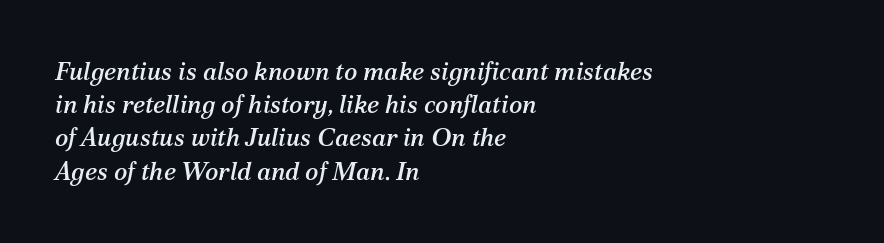
A student would call this left alignment; a typographer would say flush left, rag right. Default kerning and tracking; the words read as compact shapes. The passage shown stacks its lines at a standard gap. Beneath every word, the page is bare.
